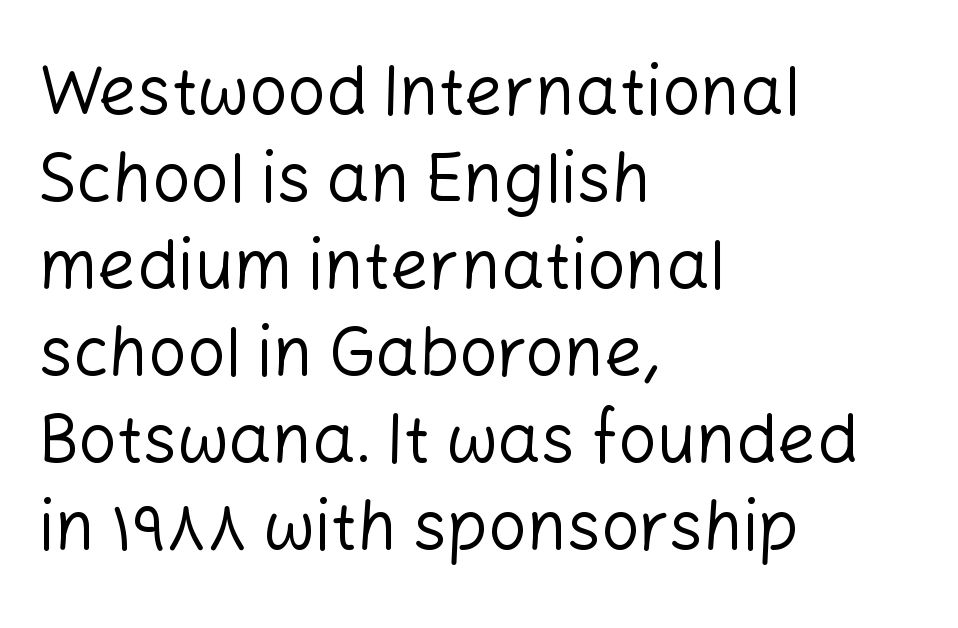
Q: Is the text bold? A: No.
Q: Is the text italic (slanted)? A: No, it is upright.
Q: Is the typeface a serif or a sans-serif typeface? A: Sans-serif.
Q: Is the text underlined? A: No.
Q: How is the paragraph aligned? A: Left-aligned.
Q: Is the spacing between letters normal or unusually wide? A: Normal.
Q: Is the spacing between lines tight, normal or loose? A: Normal.
Q: Width (condensed, normal, or wide)? A: Normal.
Q: Stroke contrast? A: Low.
Q: x-height? A: Medium.
Q: Monospaced? A: No.
